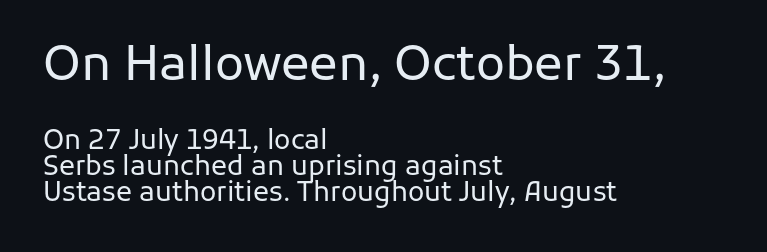
The image shows 48 px regular-weight sans-serif type, upright; set left-aligned, tight line spacing (0.97x), normal letter spacing, not underlined; the first (top) block is 1.78x larger; low stroke contrast and a medium x-height.
